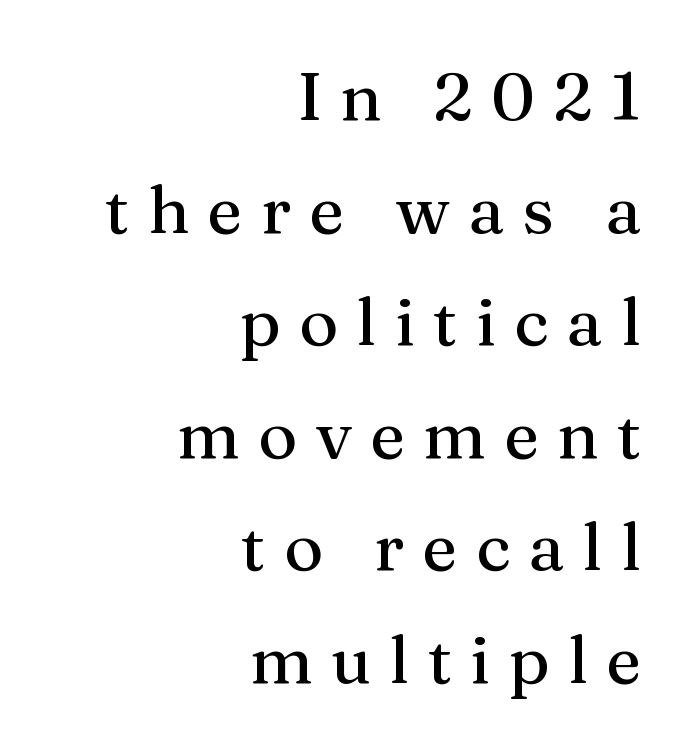
The image shows 67 px serif type, upright; set right-aligned, normal line spacing (1.68x), unusually wide letter spacing (+0.27 em), not underlined; medium stroke contrast and a medium x-height.
